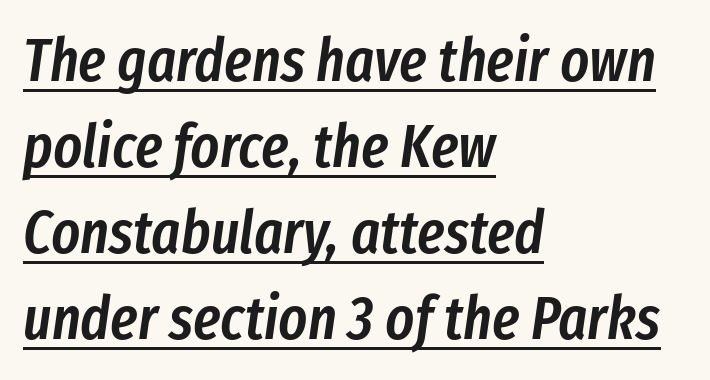
The image shows 61 px semibold, condensed type, italic (leaning right); set left-aligned, normal line spacing (1.41x), normal letter spacing, underlined; low stroke contrast and a medium x-height.
